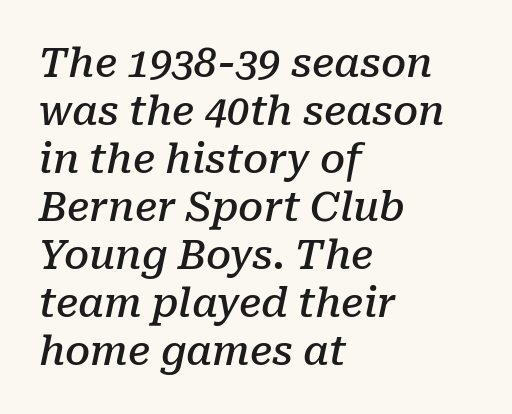
{"serif": "yes", "italic": "yes", "lean": "right", "slant_degrees": 10, "bold": "semi", "weight": "semibold", "width": "normal", "stroke_contrast": "low", "x_height": "medium", "monospaced": "no", "underline": "no", "align": "left", "line_spacing_ratio": 1.2, "letter_spacing": "normal", "letter_spacing_em": 0.0, "glyph_px": 40}
